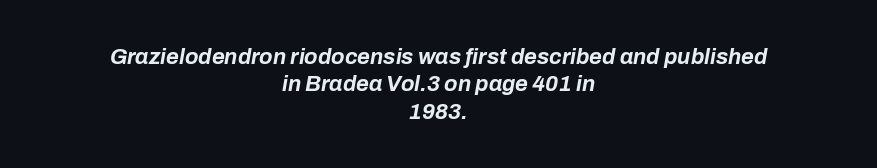
{"italic": "yes", "lean": "right", "slant_degrees": 10, "bold": "yes", "underline": "no", "align": "center", "line_spacing": "normal", "line_spacing_ratio": 1.25, "letter_spacing": "normal", "letter_spacing_em": 0.0, "glyph_px": 22}
